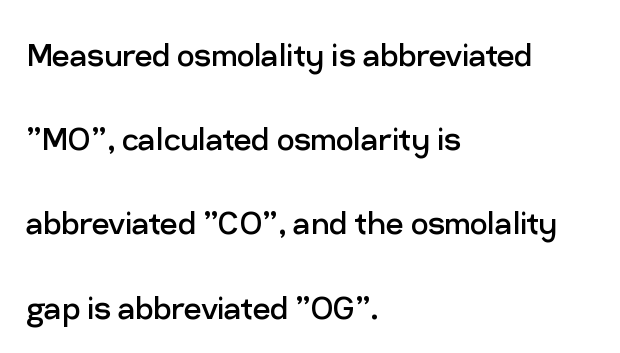
Q: Is the text bold? A: No.
Q: Is the text italic (slanted)? A: No, it is upright.
Q: Is the typeface a serif or a sans-serif typeface? A: Sans-serif.
Q: Is the text underlined? A: No.
Q: How is the paragraph aligned? A: Left-aligned.
Q: Is the spacing between letters normal or unusually wide? A: Normal.
Q: Is the spacing between lines tight, normal or loose? A: Loose.
Q: Width (condensed, normal, or wide)? A: Normal.
Q: Stroke contrast? A: Low.
Q: x-height? A: Medium.
Q: Monospaced? A: No.
